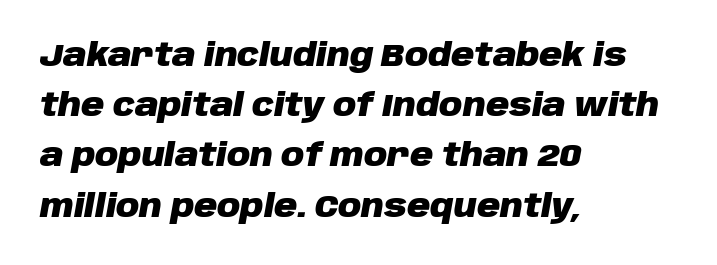
The image shows 32 px heavy type, italic (leaning right); set left-aligned, normal line spacing (1.57x), normal letter spacing, not underlined; low stroke contrast and a large x-height.
